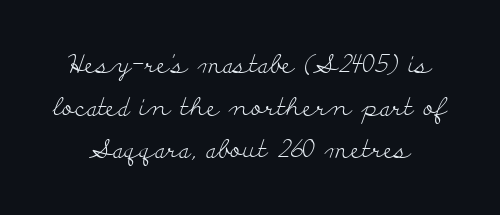
Q: Is the text bold? A: No.
Q: Is the text italic (slanted)? A: Yes.
Q: Is the text underlined? A: No.
Q: Is the spacing between letters normal or unusually wide? A: Normal.
